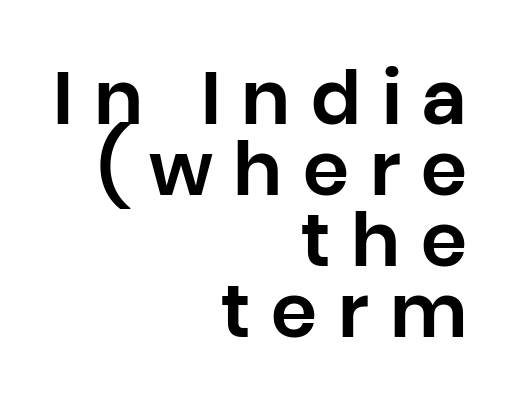
Has an underline been added? It has not. Typeset ragged left — the right edge is the straight one. Caption: expanded tracking, letters set apart. These lines were composed using upright roman letters. The passage shown is typeset with a sans-serif family. Leading is clearly below the norm, producing a dense column.
